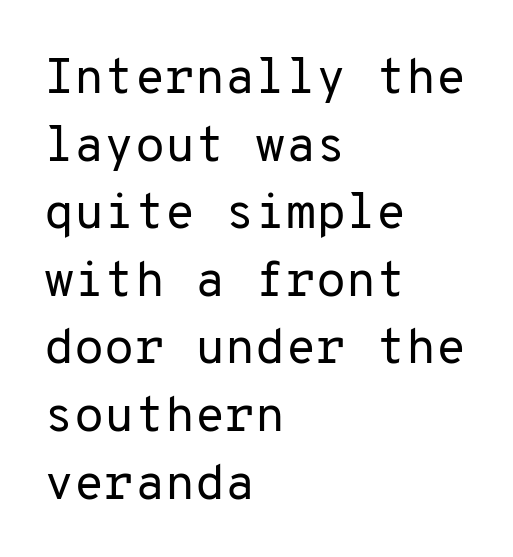
{"serif": "no", "italic": "no", "bold": "no", "weight": "regular", "width": "normal", "stroke_contrast": "low", "x_height": "medium", "monospaced": "yes", "underline": "no", "align": "left", "line_spacing": "normal", "line_spacing_ratio": 1.38, "letter_spacing": "normal", "letter_spacing_em": 0.0, "glyph_px": 49}
